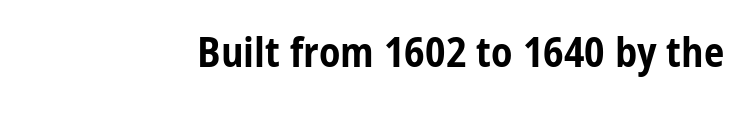
Q: Is the text bold? A: Yes.
Q: Is the text italic (slanted)? A: No, it is upright.
Q: Is the typeface a serif or a sans-serif typeface? A: Sans-serif.
Q: Is the text underlined? A: No.
Q: Is the spacing between letters normal or unusually wide? A: Normal.
Q: Width (condensed, normal, or wide)? A: Condensed.
Q: Stroke contrast? A: Low.
Q: x-height? A: Medium.
Q: Monospaced? A: No.
